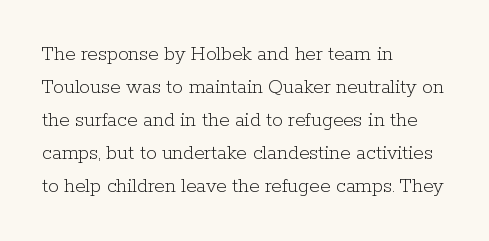
No italicization has been applied; the sample stays upright. This rendering features lettering with no underline. Summary of weight: not heavy and not bold. The typesetter chose a ragged-right arrangement here. The vertical gap from one line to the next is medium.
